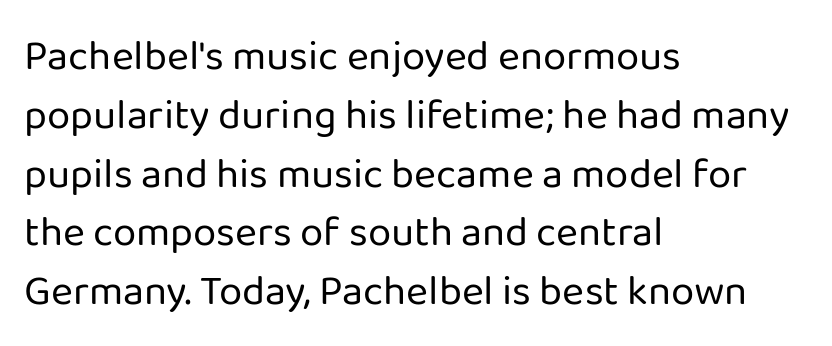
Q: Is the text bold? A: No.
Q: Is the text italic (slanted)? A: No, it is upright.
Q: Is the typeface a serif or a sans-serif typeface? A: Sans-serif.
Q: Is the text underlined? A: No.
Q: How is the paragraph aligned? A: Left-aligned.
Q: Is the spacing between letters normal or unusually wide? A: Normal.
Q: Is the spacing between lines tight, normal or loose? A: Normal.
Q: Width (condensed, normal, or wide)? A: Normal.
Q: Stroke contrast? A: Low.
Q: x-height? A: Medium.
Q: Monospaced? A: No.
